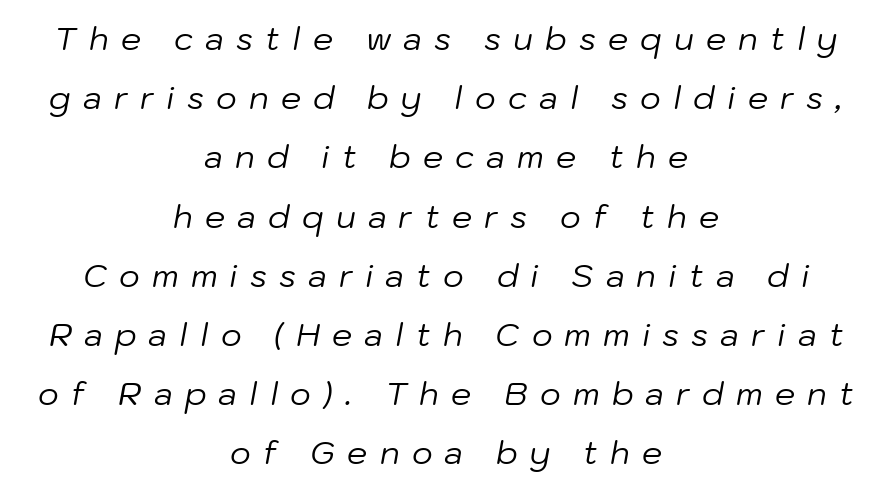
Compared with typical body copy, the letter spacing here is much looser. Any mark beneath the type? The region is blank. When letters slant like this, we call the style italic. Summary of weight: not heavy and not bold. Is this a fixed-width face? No — the glyphs have proportional, varying widths. The paragraph has two soft edges and a firm central axis.
